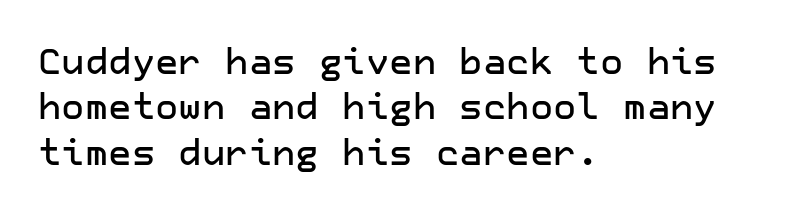
{"serif": "no", "italic": "no", "width": "normal", "stroke_contrast": "low", "x_height": "medium", "underline": "no", "align": "left", "line_spacing": "normal", "line_spacing_ratio": 1.26, "letter_spacing": "normal", "letter_spacing_em": 0.0, "glyph_px": 36}
